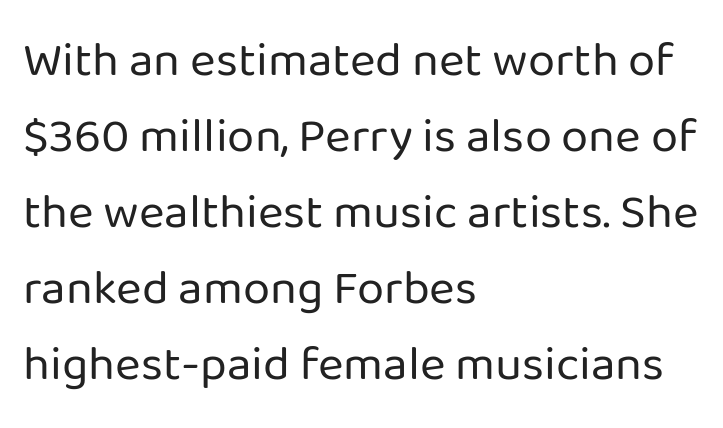
Honestly, the letter spacing is just normal — you wouldn't notice it. Tall strokes in this sample are plumb rather than angled. The face used here is a sans, in the tradition of grotesques and geometrics. The strip under each line holds only bare page. In CSS terms this would be text-align: left. Proportional: the letters do not fall into vertical columns.
